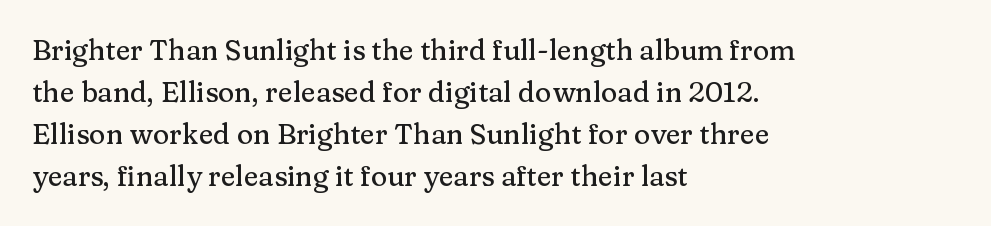
Leftover space on each line is placed entirely after the last word. Observe the ordinary spacing: letters are neighbours, not strangers. The rendering uses natural spacing where letterforms have individual widths. The specimen omits any rule beneath the text block's lines.
